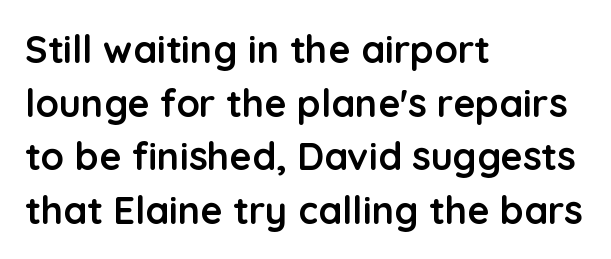
{"serif": "no", "italic": "no", "bold": "yes", "weight": "semibold", "width": "normal", "stroke_contrast": "low", "x_height": "medium", "monospaced": "no", "underline": "no", "align": "left", "line_spacing": "normal", "line_spacing_ratio": 1.41, "letter_spacing": "normal", "letter_spacing_em": 0.0, "glyph_px": 38}
